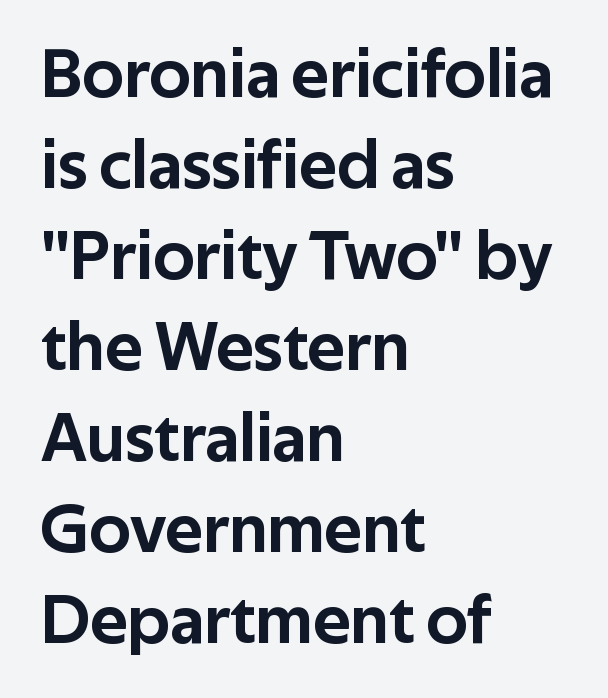
The letters sit at their default tracking, neither squeezed nor spread. Nobody drew a line under any word here. The characters display no serif detailing; their extremities are plain. This rendering uses left alignment, leaving the right contour irregular. Upright lettering throughout. Here the designer chose a conventional face with non-uniform glyph widths.
